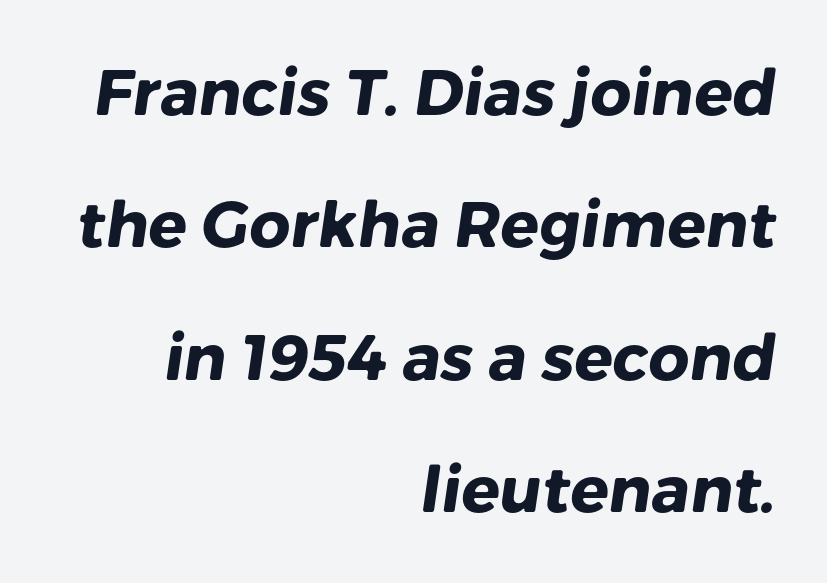
Notice how the passage keeps a crisp vertical edge on the right only. One glance says open: line gaps are wider than usual. The zone under the glyphs is completely vacant. As a designer I'd log this as weight 700, bold. Think of a printed novel: that variable character pitch is what you see here.
